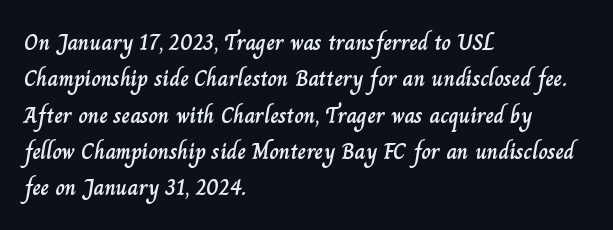
{"underline": "no", "align": "left", "line_spacing": "normal", "line_spacing_ratio": 1.58, "letter_spacing": "normal", "letter_spacing_em": 0.0, "glyph_px": 23}
